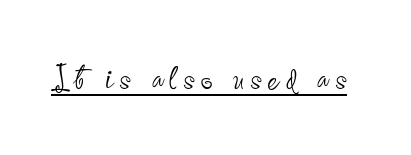
{"serif": "no", "bold": "no", "weight": "thin", "width": "condensed", "stroke_contrast": "low", "x_height": "small", "monospaced": "no", "underline": "yes", "glyph_px": 42}
